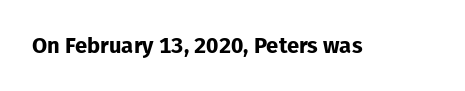
Q: Is the text bold? A: Yes.
Q: Is the text italic (slanted)? A: No, it is upright.
Q: Is the text underlined? A: No.
Q: Is the spacing between letters normal or unusually wide? A: Normal.
